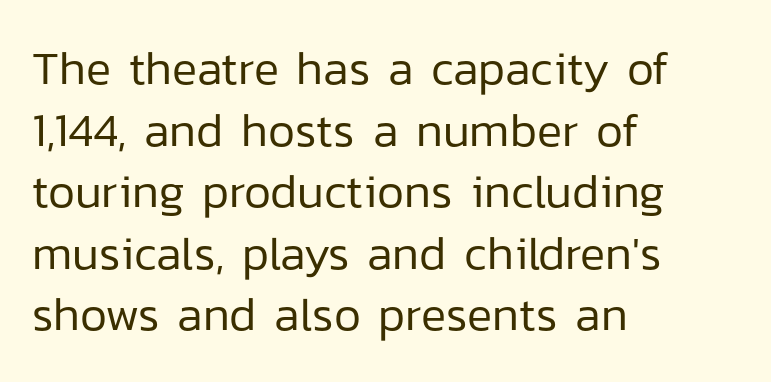
The image shows 47 px regular-weight sans-serif type, upright; set left-aligned, normal line spacing (1.31x), normal letter spacing, not underlined; low stroke contrast and a medium x-height.
